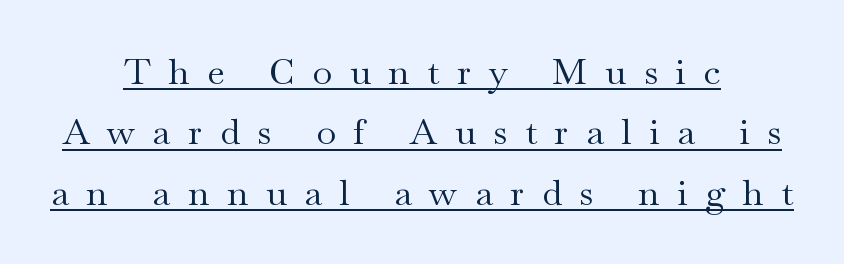
Q: Is the text bold? A: No.
Q: Is the text italic (slanted)? A: No, it is upright.
Q: Is the typeface a serif or a sans-serif typeface? A: Serif.
Q: Is the text underlined? A: Yes.
Q: How is the paragraph aligned? A: Centered.
Q: Is the spacing between letters normal or unusually wide? A: Unusually wide.
Q: Is the spacing between lines tight, normal or loose? A: Normal.
Q: Width (condensed, normal, or wide)? A: Wide.
Q: Stroke contrast? A: Medium.
Q: x-height? A: Small.
Q: Monospaced? A: No.
